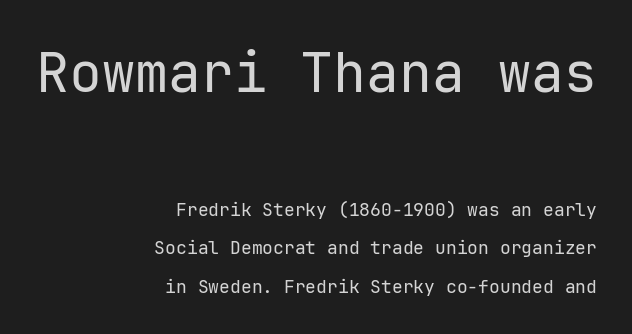
A typesetter would call this leading open, well beyond the default. Is there any slant? The stems are plumb. There is no visible air inserted between adjacent glyphs. Is the block centered? No — it sits flush against the right margin.
